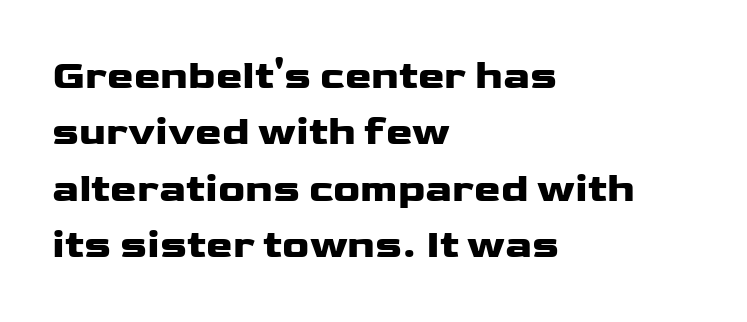
The image shows 40 px heavy, wide sans-serif type, upright; set left-aligned, normal line spacing (1.41x), normal letter spacing, not underlined; low stroke contrast and a medium x-height.
